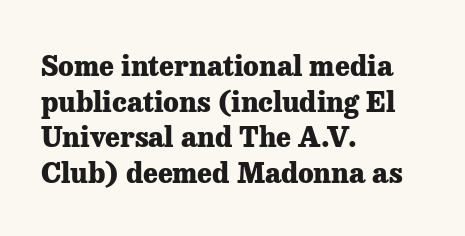
The image shows 28 px heavy serif type, upright; set left-aligned, normal line spacing (1.27x), normal letter spacing, not underlined; low stroke contrast and a medium x-height.
